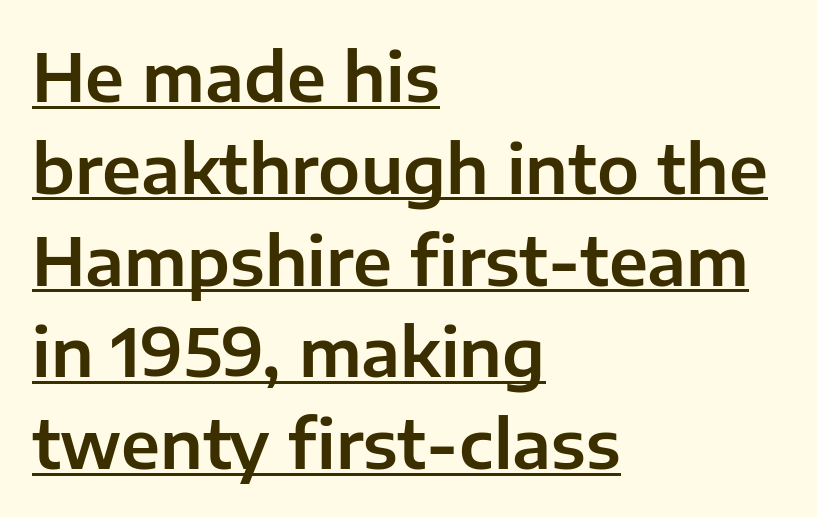
{"serif": "no", "italic": "no", "width": "normal", "stroke_contrast": "low", "x_height": "medium", "monospaced": "no", "underline": "yes", "align": "left", "line_spacing": "normal", "line_spacing_ratio": 1.37, "letter_spacing": "normal", "letter_spacing_em": 0.0, "glyph_px": 67}
